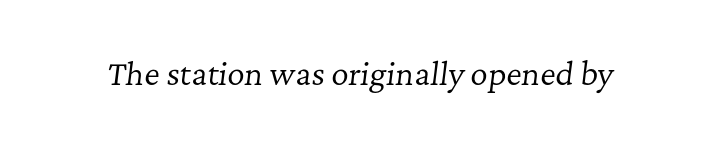
The image shows 30 px regular-weight serif type, italic (leaning right); set normal letter spacing, not underlined; low stroke contrast and a medium x-height.
